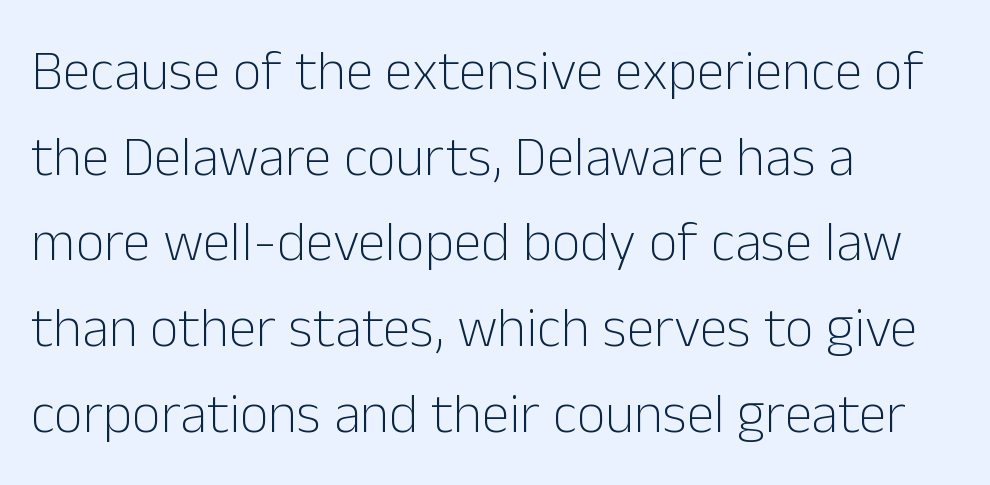
Q: Is the text bold? A: No.
Q: Is the text italic (slanted)? A: No, it is upright.
Q: Is the typeface a serif or a sans-serif typeface? A: Sans-serif.
Q: Is the text underlined? A: No.
Q: How is the paragraph aligned? A: Left-aligned.
Q: Is the spacing between letters normal or unusually wide? A: Normal.
Q: Is the spacing between lines tight, normal or loose? A: Normal.
Q: Width (condensed, normal, or wide)? A: Normal.
Q: Stroke contrast? A: Low.
Q: x-height? A: Medium.
Q: Monospaced? A: No.
